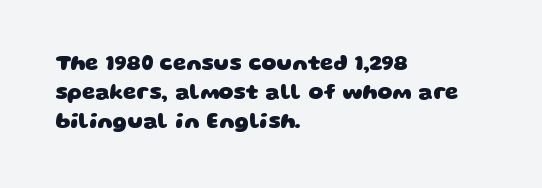
The image shows 21 px bold type; set left-aligned, normal line spacing (1.39x), normal letter spacing, not underlined.
